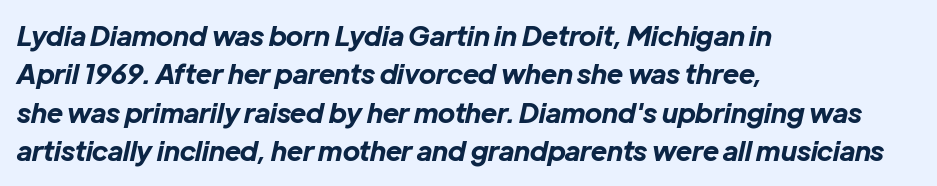
{"italic": "yes", "lean": "right", "slant_degrees": 12, "bold": "yes", "underline": "no", "align": "left", "line_spacing": "normal", "line_spacing_ratio": 1.42, "letter_spacing": "normal", "letter_spacing_em": 0.0, "glyph_px": 27}
